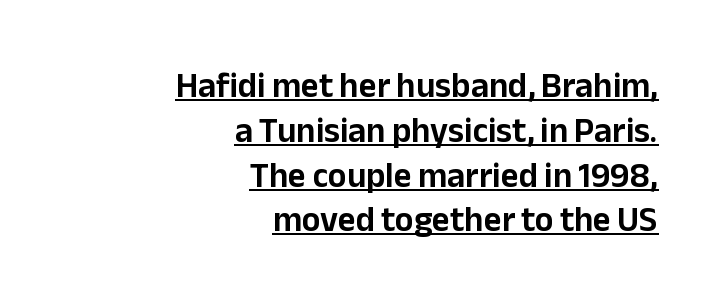
Looks like regular typesetting: each glyph gets only the width it needs. Default kerning and tracking; the words read as compact shapes. Regarding leading, the lines here are spaced in the standard way. The paragraph shown leans on its right margin.
